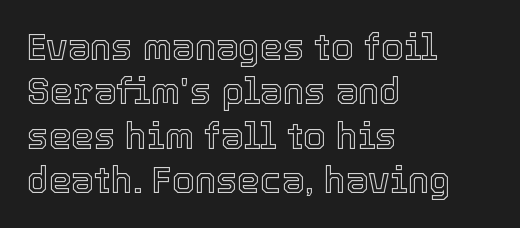
The image shows 36 px text type, upright; set left-aligned, line spacing 1.23x, normal letter spacing, not underlined; a medium x-height.
